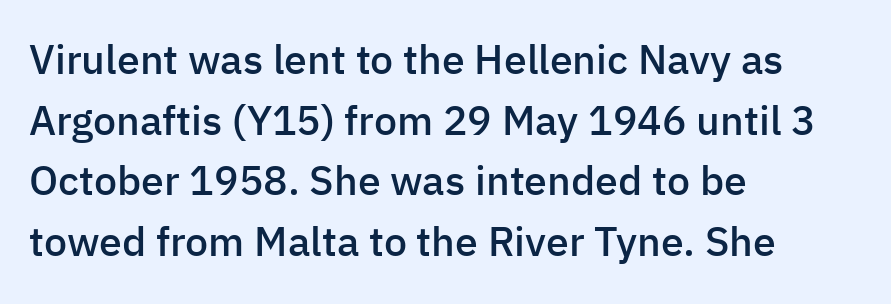
The image shows 41 px semibold sans-serif type, upright; set left-aligned, normal line spacing (1.48x), normal letter spacing, not underlined; low stroke contrast and a medium x-height.
